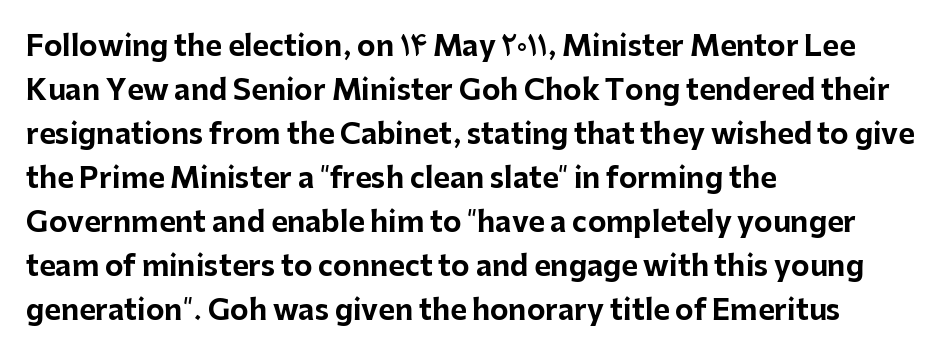
Q: Is the text bold? A: Yes.
Q: Is the text italic (slanted)? A: No, it is upright.
Q: Is the typeface a serif or a sans-serif typeface? A: Sans-serif.
Q: Is the text underlined? A: No.
Q: How is the paragraph aligned? A: Left-aligned.
Q: Is the spacing between letters normal or unusually wide? A: Normal.
Q: Is the spacing between lines tight, normal or loose? A: Normal.
Q: Width (condensed, normal, or wide)? A: Normal.
Q: Stroke contrast? A: Low.
Q: x-height? A: Medium.
Q: Monospaced? A: No.
